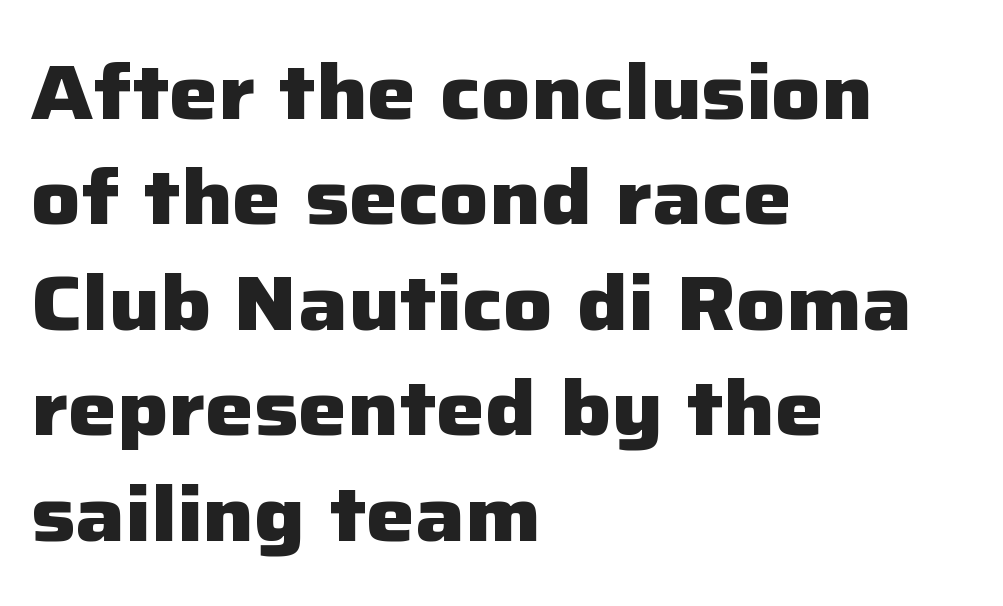
Q: Is the text bold? A: Yes.
Q: Is the text italic (slanted)? A: No, it is upright.
Q: Is the typeface a serif or a sans-serif typeface? A: Sans-serif.
Q: Is the text underlined? A: No.
Q: How is the paragraph aligned? A: Left-aligned.
Q: Is the spacing between letters normal or unusually wide? A: Normal.
Q: Is the spacing between lines tight, normal or loose? A: Normal.
Q: Width (condensed, normal, or wide)? A: Normal.
Q: Stroke contrast? A: Low.
Q: x-height? A: Medium.
Q: Monospaced? A: No.
